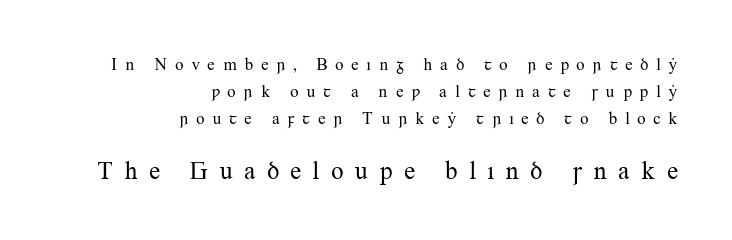
The image shows 25 px text type, upright; set right-aligned, normal line spacing (1.6x), unusually wide letter spacing (+0.43 em), not underlined; the second (bottom) block is 1.47x larger.
